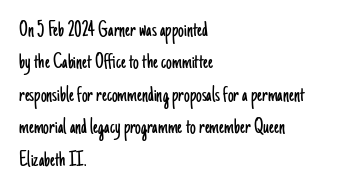
{"italic": "no", "bold": "no", "underline": "no", "align": "left", "line_spacing": "normal", "line_spacing_ratio": 1.41, "letter_spacing": "normal", "letter_spacing_em": 0.0, "glyph_px": 23}
